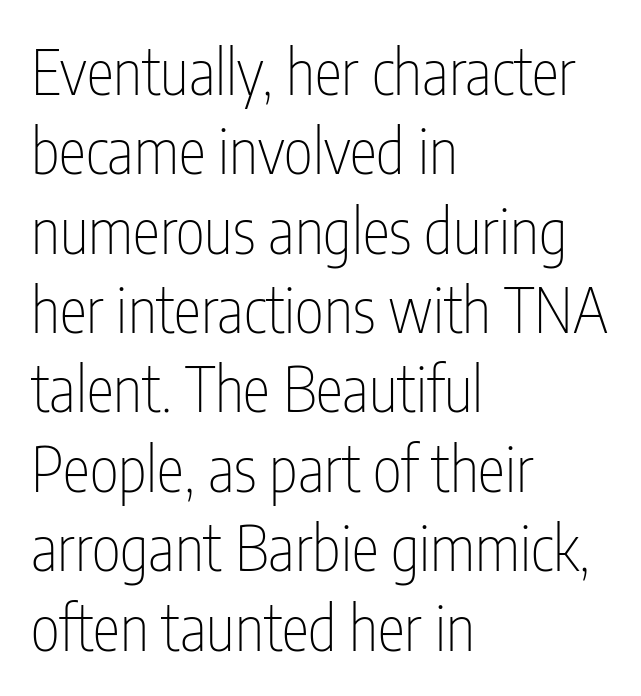
A typesetter would call this leading conventional body-copy spacing. Do the characters align in a grid? No, the font is proportional. Compared with a typical body face, this is equally light or lighter still. The ragged edge is on the right, which tells us the setting is flush left.
